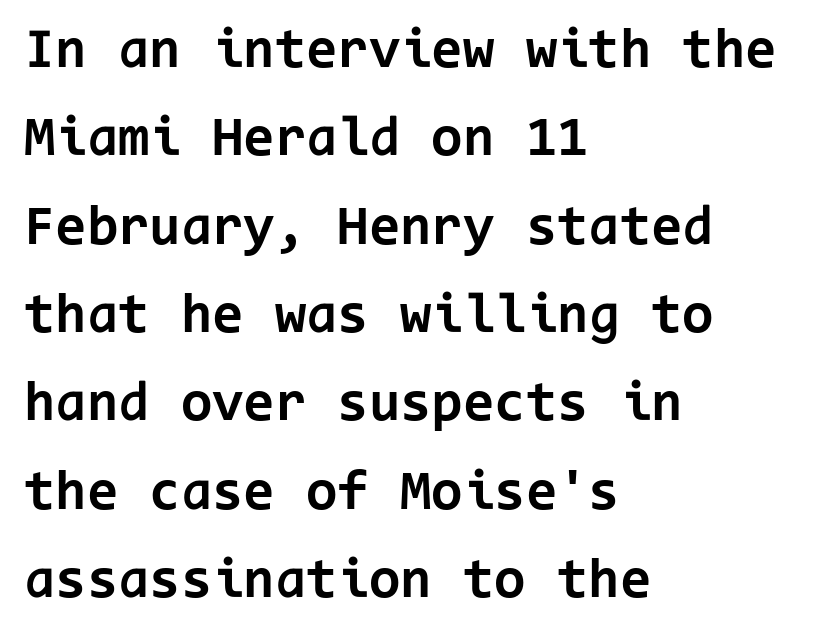
Q: Is the text bold? A: Yes.
Q: Is the text italic (slanted)? A: No, it is upright.
Q: Is the typeface a serif or a sans-serif typeface? A: Sans-serif.
Q: Is the text underlined? A: No.
Q: How is the paragraph aligned? A: Left-aligned.
Q: Is the spacing between letters normal or unusually wide? A: Normal.
Q: Is the spacing between lines tight, normal or loose? A: Normal.
Q: Width (condensed, normal, or wide)? A: Normal.
Q: Stroke contrast? A: Low.
Q: x-height? A: Medium.
Q: Monospaced? A: Yes.
